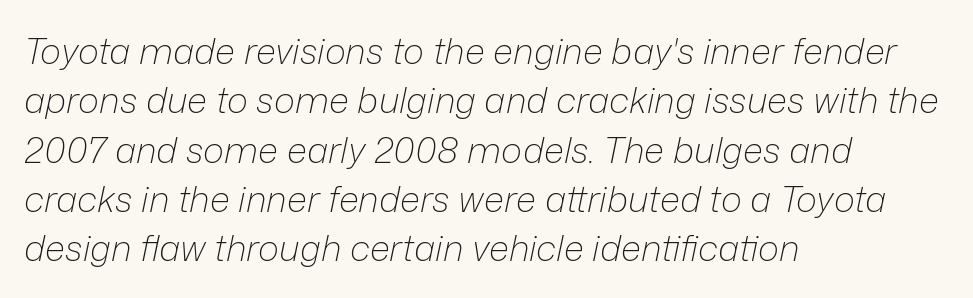
The image shows 36 px light type, italic (leaning right); set left-aligned, normal line spacing (1.37x), normal letter spacing, not underlined; low stroke contrast and a medium x-height.
